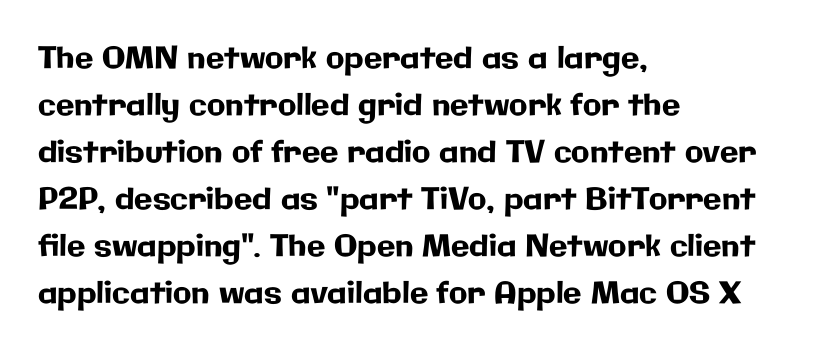
The image shows 30 px sans-serif type, upright; set left-aligned, normal line spacing (1.57x), normal letter spacing, not underlined; low stroke contrast and a medium x-height.
